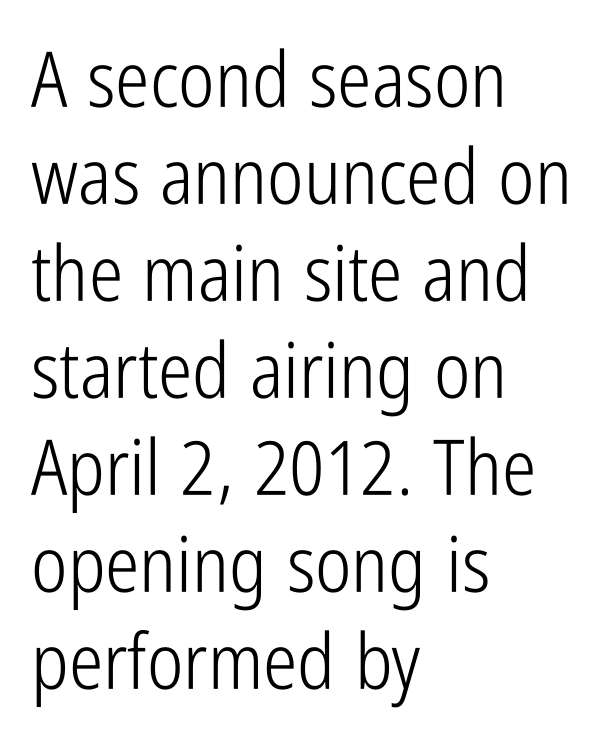
The image shows 77 px light, condensed sans-serif type, upright; set left-aligned, normal line spacing (1.26x), normal letter spacing, not underlined; low stroke contrast and a medium x-height.
